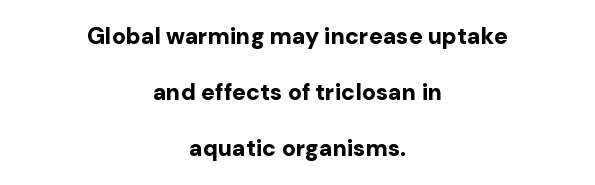
Underlining? Definitely not there. How would I describe the line gaps? Wide and relaxed. Does extra space separate the letters? No, they use regular spacing. Is the type bold? Yes — the strokes are clearly thick and heavy. Italic: no, the glyphs are upright roman.
